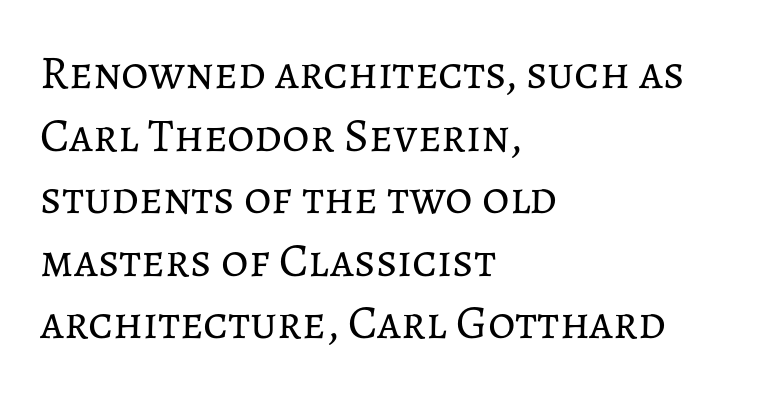
{"italic": "no", "bold": "no", "weight": "regular", "width": "normal", "stroke_contrast": "low", "x_height": "medium", "monospaced": "no", "underline": "no", "align": "left", "line_spacing": "normal", "line_spacing_ratio": 1.33, "letter_spacing": "normal", "letter_spacing_em": 0.0, "glyph_px": 47}
